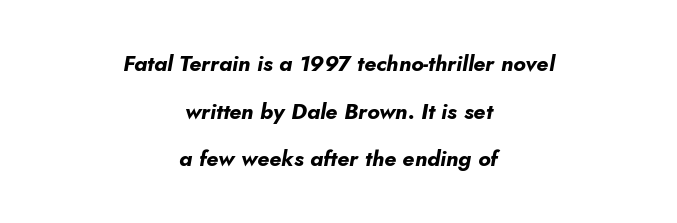
Q: Is the text bold? A: Yes.
Q: Is the text italic (slanted)? A: Yes, it leans right by about 10 degrees.
Q: Is the text underlined? A: No.
Q: How is the paragraph aligned? A: Centered.
Q: Is the spacing between letters normal or unusually wide? A: Normal.
Q: Is the spacing between lines tight, normal or loose? A: Loose.
